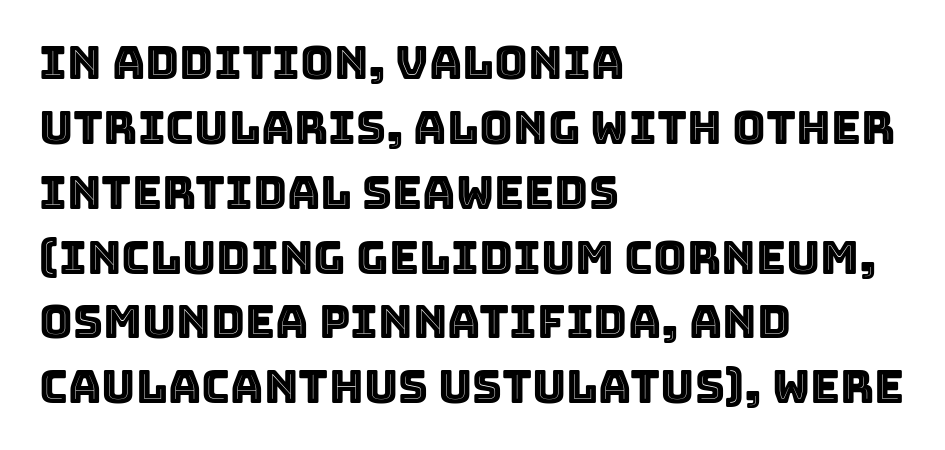
The image shows 46 px text type, upright; set left-aligned, normal line spacing (1.41x), normal letter spacing, not underlined; a large x-height.
